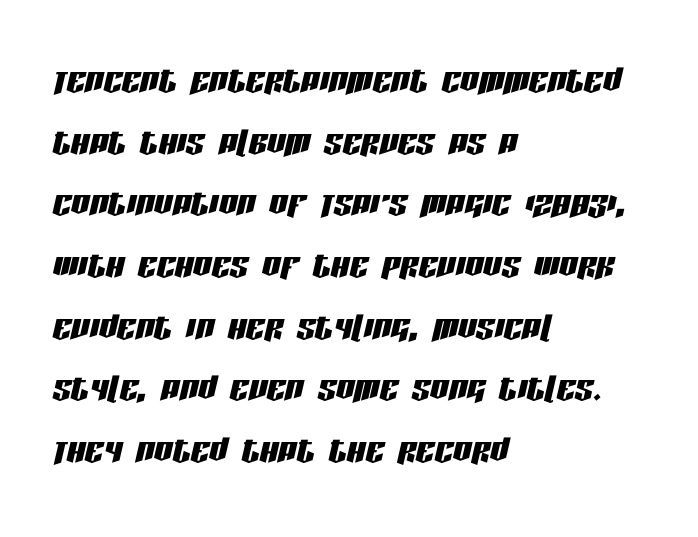
The image shows 46 px condensed type, italic (leaning right); set left-aligned, normal line spacing (1.34x), normal letter spacing, not underlined; low stroke contrast and a large x-height.
